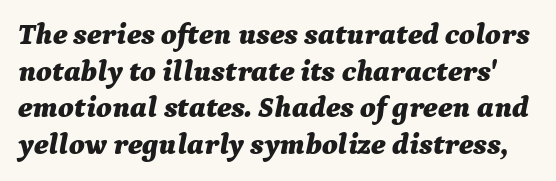
The image shows 30 px bold type, italic (leaning right); set line spacing 1.22x, normal letter spacing, not underlined; medium stroke contrast and a medium x-height.
